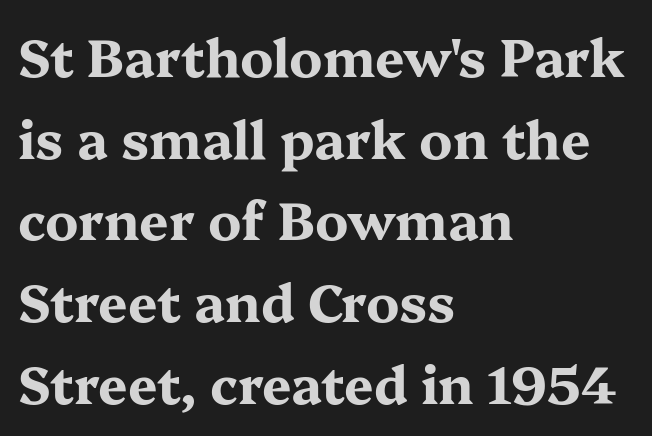
The image shows 52 px bold, wide serif type, upright; set left-aligned, normal line spacing (1.57x), normal letter spacing, not underlined; medium stroke contrast and a medium x-height.
